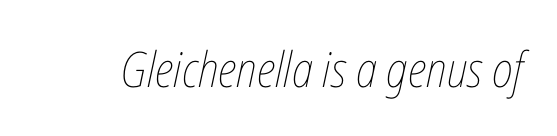
The image shows 49 px thin, condensed type, italic (leaning right); set normal letter spacing, not underlined; low stroke contrast and a medium x-height.
